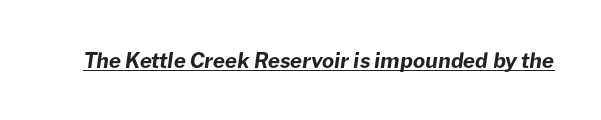
Q: Is the text bold? A: Yes.
Q: Is the text italic (slanted)? A: Yes, it leans right by about 8 degrees.
Q: Is the text underlined? A: Yes.
Q: Is the spacing between letters normal or unusually wide? A: Normal.
